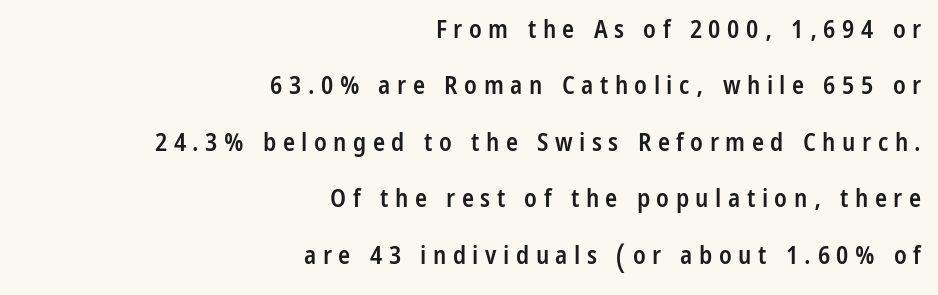
The passage shown is not underscored anywhere. Each word looks stretched out because of the extra space between its letters. If you measured baseline to baseline, you'd find a long distance. Rendered with straight, roman letterforms.
